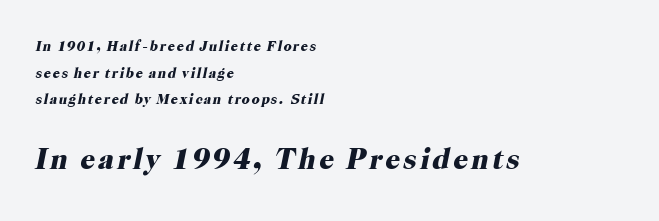
Q: Is the text bold? A: Yes.
Q: Is the text italic (slanted)? A: Yes, it leans right by about 12 degrees.
Q: Is the typeface a serif or a sans-serif typeface? A: Serif.
Q: Is the text underlined? A: No.
Q: How is the paragraph aligned? A: Left-aligned.
Q: Is the spacing between lines tight, normal or loose? A: Loose.
Q: Which block of text is set in a larger size, the first (top) or the second (bottom)? A: The second (bottom) one.
Q: Width (condensed, normal, or wide)? A: Normal.
Q: Stroke contrast? A: High.
Q: x-height? A: Medium.
Q: Monospaced? A: No.
